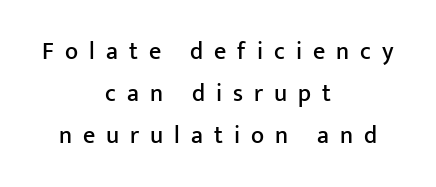
{"italic": "no", "underline": "no", "align": "center", "line_spacing_ratio": 1.75, "letter_spacing": "wide", "letter_spacing_em": 0.46, "glyph_px": 24}
